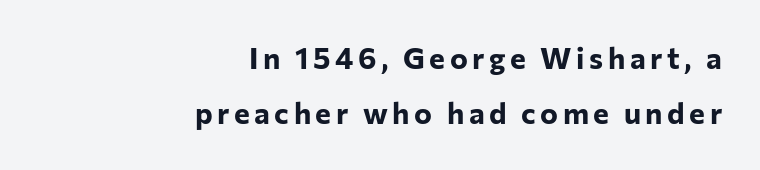
Q: Is the text bold? A: Yes.
Q: Is the text italic (slanted)? A: No, it is upright.
Q: Is the typeface a serif or a sans-serif typeface? A: Sans-serif.
Q: Is the text underlined? A: No.
Q: How is the paragraph aligned? A: Right-aligned.
Q: Width (condensed, normal, or wide)? A: Normal.
Q: Stroke contrast? A: Low.
Q: x-height? A: Medium.
Q: Monospaced? A: No.
